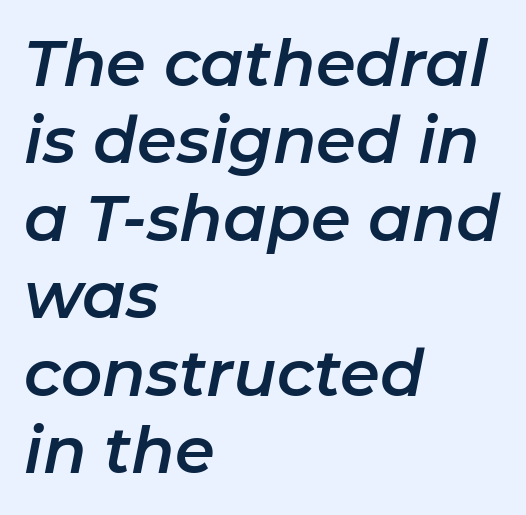
The image shows 64 px text type, italic (leaning right); set left-aligned, line spacing 1.21x, normal letter spacing, not underlined; low stroke contrast and a medium x-height.
